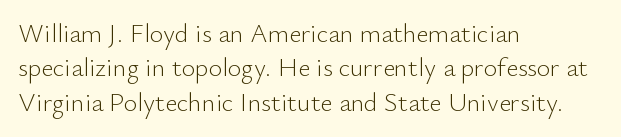
Q: Is the text bold? A: No.
Q: Is the text italic (slanted)? A: No, it is upright.
Q: Is the text underlined? A: No.
Q: How is the paragraph aligned? A: Left-aligned.
Q: Is the spacing between letters normal or unusually wide? A: Normal.
Q: Is the spacing between lines tight, normal or loose? A: Normal.
